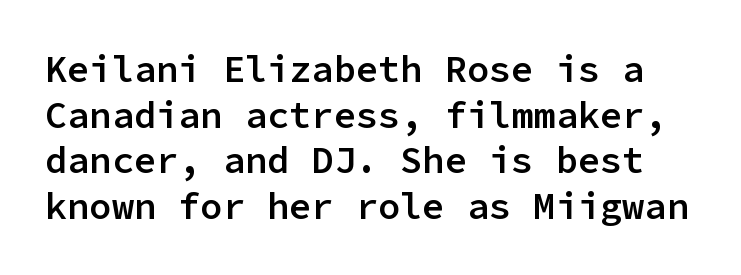
Q: Is the text bold? A: Semi-bold.
Q: Is the text italic (slanted)? A: No, it is upright.
Q: Is the typeface a serif or a sans-serif typeface? A: Sans-serif.
Q: Is the text underlined? A: No.
Q: Is the spacing between letters normal or unusually wide? A: Normal.
Q: Width (condensed, normal, or wide)? A: Normal.
Q: Stroke contrast? A: Low.
Q: x-height? A: Medium.
Q: Monospaced? A: Yes.
